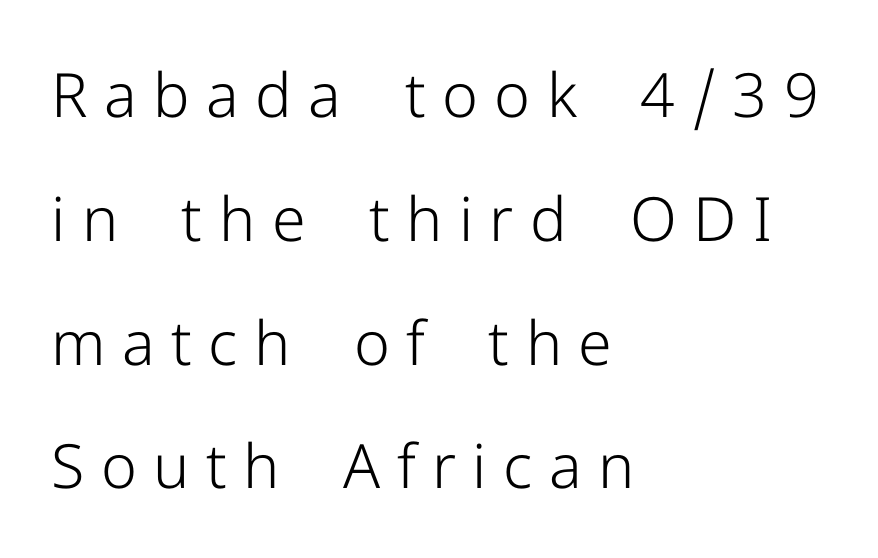
{"serif": "no", "italic": "no", "bold": "no", "weight": "light", "width": "normal", "stroke_contrast": "low", "x_height": "medium", "monospaced": "no", "underline": "no", "align": "left", "line_spacing": "loose", "line_spacing_ratio": 2.03, "letter_spacing": "wide", "letter_spacing_em": 0.27, "glyph_px": 61}
